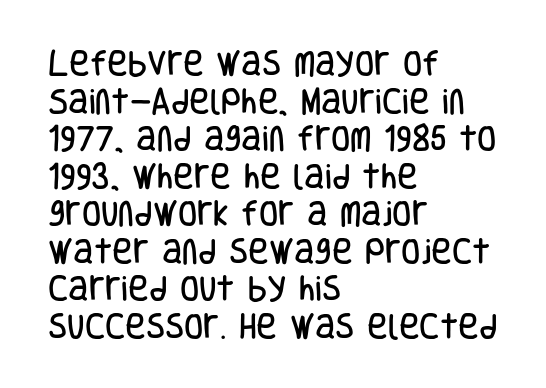
Q: Is the text italic (slanted)? A: No, it is upright.
Q: Is the typeface a serif or a sans-serif typeface? A: Sans-serif.
Q: Is the text underlined? A: No.
Q: How is the paragraph aligned? A: Left-aligned.
Q: Is the spacing between letters normal or unusually wide? A: Normal.
Q: Is the spacing between lines tight, normal or loose? A: Normal.
Q: Width (condensed, normal, or wide)? A: Condensed.
Q: Stroke contrast? A: Low.
Q: x-height? A: Large.
Q: Monospaced? A: No.
